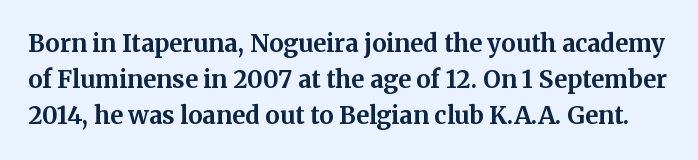
Q: Is the text bold? A: Yes.
Q: Is the text italic (slanted)? A: No, it is upright.
Q: Is the text underlined? A: No.
Q: Is the spacing between letters normal or unusually wide? A: Normal.
Q: Is the spacing between lines tight, normal or loose? A: Normal.
